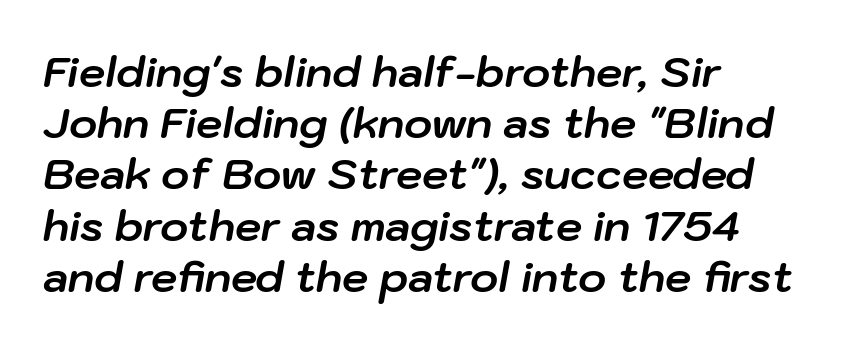
The rag falls on the right side of this text block. Beneath every word, the page is bare. Do the characters align in a grid? No, the font is proportional. When letters slant like this, we call the style italic. Emphasis by weight is at full strength: bold. The horizontal fit of the characters is conventional and even.
